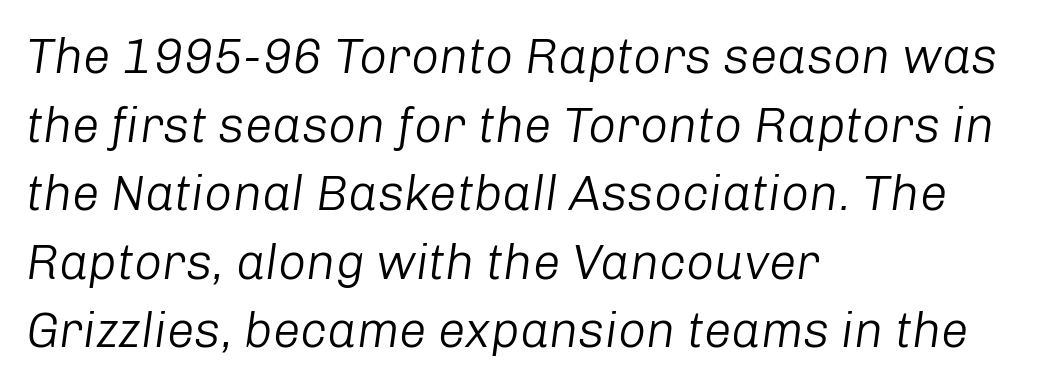
The image shows 49 px light type, italic (leaning right); set left-aligned, normal line spacing (1.4x), normal letter spacing, not underlined; low stroke contrast and a medium x-height.
